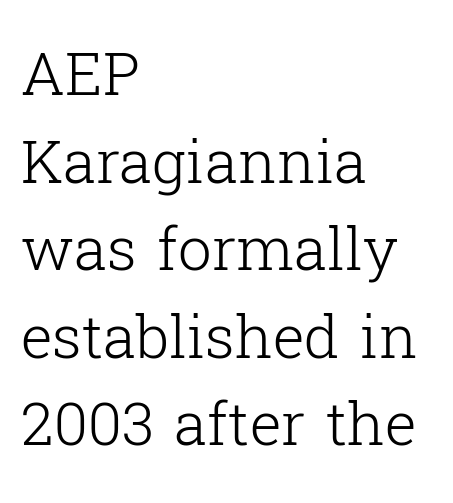
{"serif": "yes", "italic": "no", "bold": "no", "weight": "light", "width": "normal", "stroke_contrast": "low", "x_height": "medium", "monospaced": "no", "underline": "no", "align": "left", "line_spacing": "normal", "line_spacing_ratio": 1.46, "letter_spacing": "normal", "letter_spacing_em": 0.0, "glyph_px": 60}
